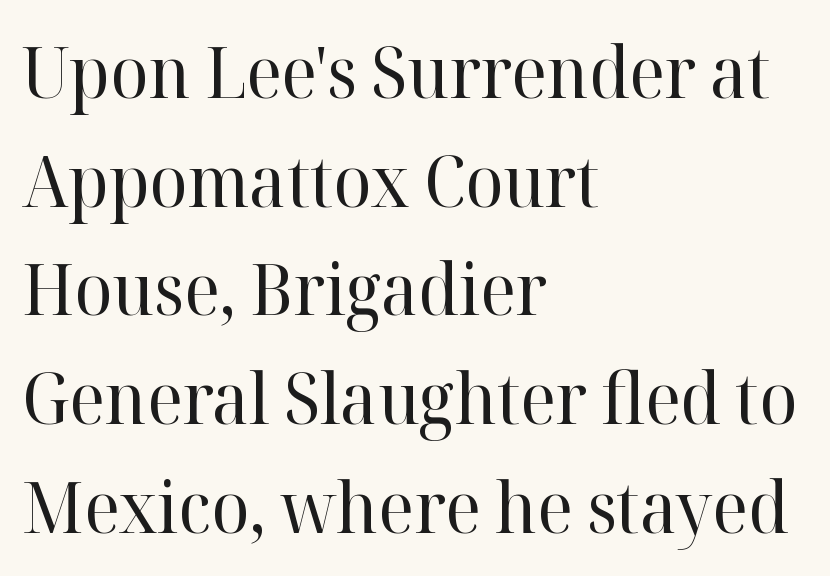
Q: Is the text bold? A: No.
Q: Is the text italic (slanted)? A: No, it is upright.
Q: Is the typeface a serif or a sans-serif typeface? A: Serif.
Q: Is the text underlined? A: No.
Q: How is the paragraph aligned? A: Left-aligned.
Q: Is the spacing between letters normal or unusually wide? A: Normal.
Q: Is the spacing between lines tight, normal or loose? A: Normal.
Q: Width (condensed, normal, or wide)? A: Normal.
Q: Stroke contrast? A: High.
Q: x-height? A: Medium.
Q: Monospaced? A: No.
